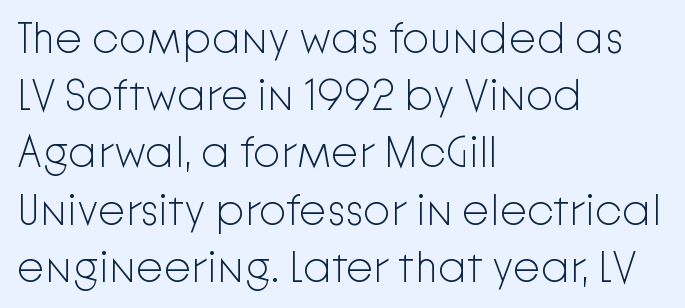
Heaviness? Minimal to ordinary, like unemphasized prose. The letters stand upright; this is a roman face. Line spacing here is normal. There is no visible air inserted between adjacent glyphs. Visually the block forms a straight wall on the left and a jagged coastline on the right. Varying glyph widths throughout — classic text-font behaviour.
